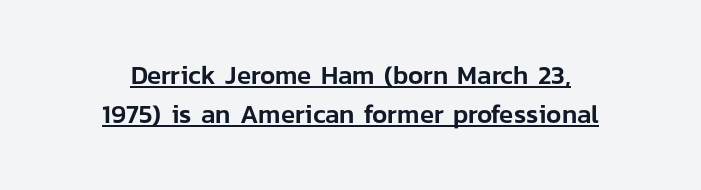
The image shows 26 px text type, upright; set centered, normal line spacing (1.51x), normal letter spacing, underlined.
